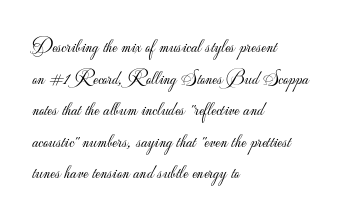
{"bold": "no", "underline": "no", "align": "left", "line_spacing": "normal", "line_spacing_ratio": 1.58, "letter_spacing": "normal", "letter_spacing_em": 0.0, "glyph_px": 20}
